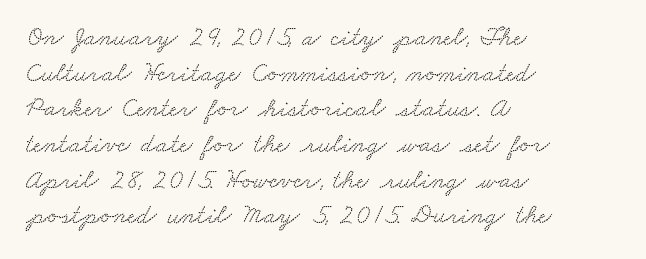
The image shows 27 px text type; set left-aligned, normal line spacing (1.32x), normal letter spacing, not underlined.
